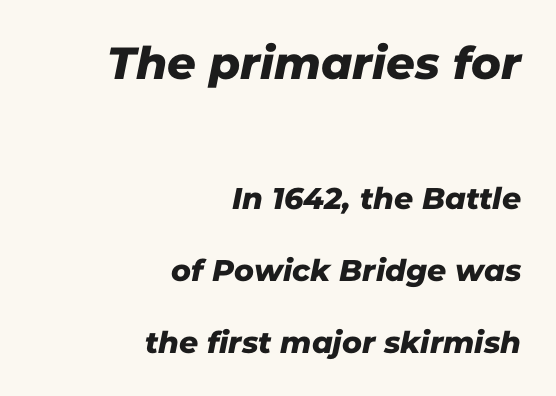
{"serif": "no", "width": "normal", "stroke_contrast": "low", "x_height": "medium", "monospaced": "no", "underline": "no", "align": "right", "line_spacing": "loose", "line_spacing_ratio": 2.4, "letter_spacing": "normal", "letter_spacing_em": 0.0, "larger_block": "first", "size_ratio": 1.5, "glyph_px": 45}
